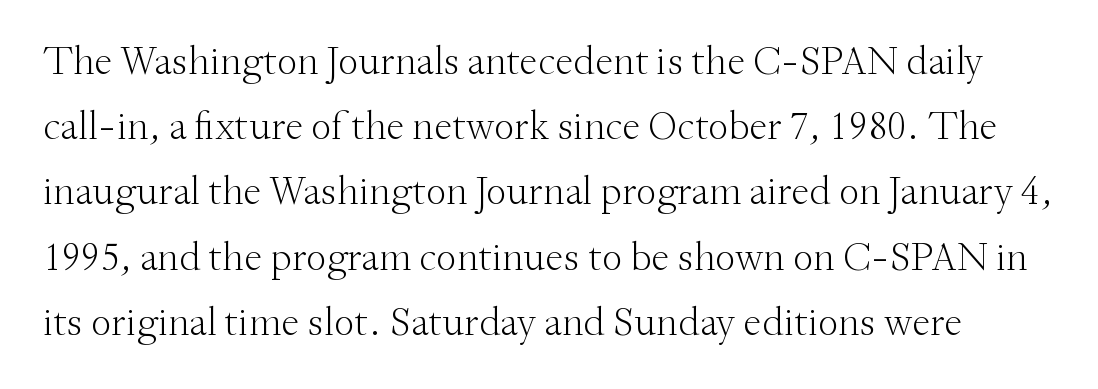
{"serif": "yes", "italic": "no", "bold": "no", "weight": "light", "width": "normal", "stroke_contrast": "medium", "x_height": "small", "monospaced": "no", "underline": "no", "line_spacing": "normal", "line_spacing_ratio": 1.59, "letter_spacing": "normal", "letter_spacing_em": 0.0, "glyph_px": 41}
